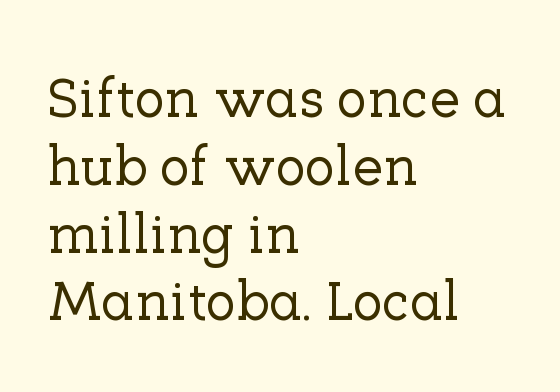
The image shows 56 px serif type, upright; set left-aligned, line spacing 1.21x, normal letter spacing, not underlined; low stroke contrast and a medium x-height.
